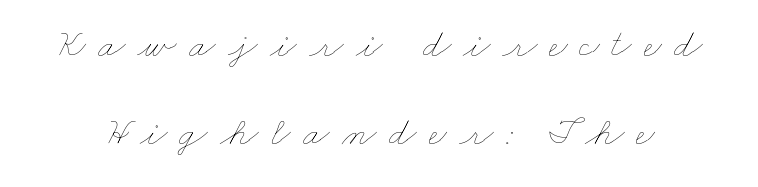
The image shows 40 px thin, wide type; set loose line spacing (2.21x), unusually wide letter spacing (+0.3 em), not underlined; low stroke contrast and a small x-height.
